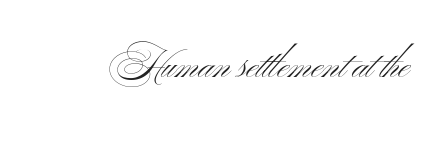
Q: Is the text bold? A: No.
Q: Is the text italic (slanted)? A: Yes.
Q: Is the typeface a serif or a sans-serif typeface? A: Sans-serif.
Q: Is the text underlined? A: No.
Q: Is the spacing between letters normal or unusually wide? A: Normal.
Q: Width (condensed, normal, or wide)? A: Wide.
Q: Stroke contrast? A: Medium.
Q: x-height? A: Small.
Q: Monospaced? A: No.
